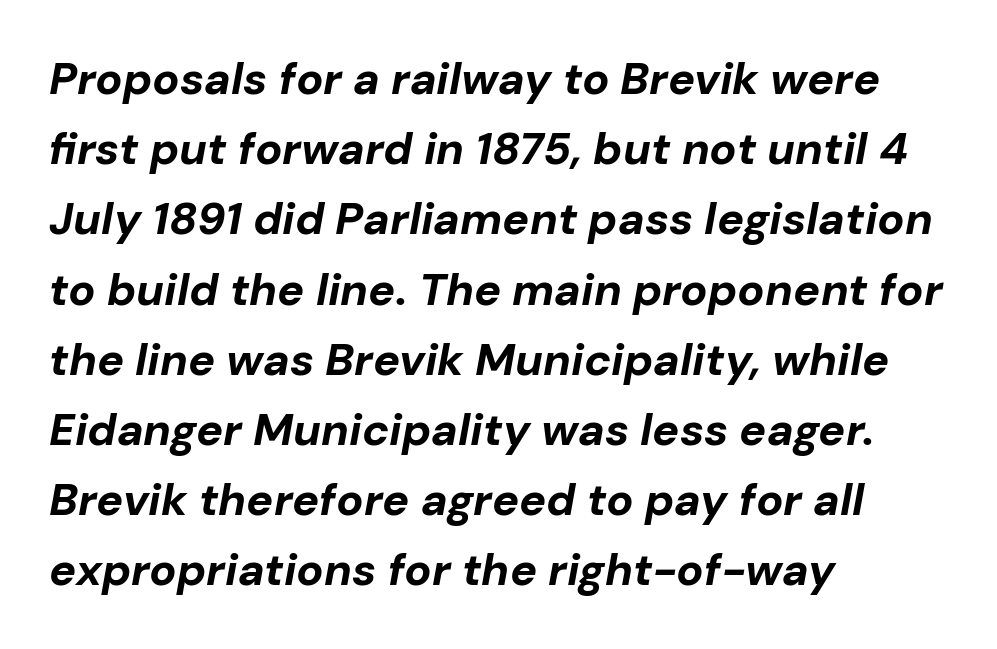
Q: Is the text bold? A: Yes.
Q: Is the text italic (slanted)? A: Yes, it leans right by about 10 degrees.
Q: Is the text underlined? A: No.
Q: How is the paragraph aligned? A: Left-aligned.
Q: Is the spacing between letters normal or unusually wide? A: Normal.
Q: Is the spacing between lines tight, normal or loose? A: Normal.
Q: Width (condensed, normal, or wide)? A: Normal.
Q: Stroke contrast? A: Low.
Q: x-height? A: Medium.
Q: Monospaced? A: No.
